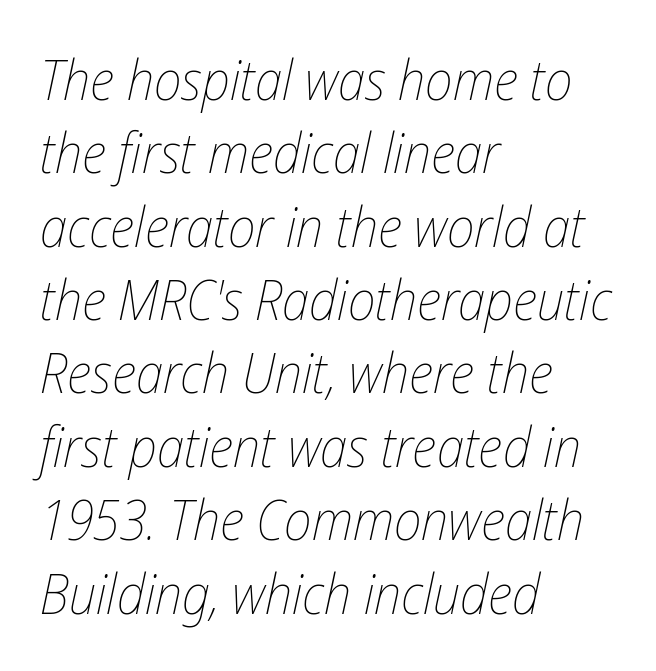
{"italic": "yes", "lean": "right", "slant_degrees": 12, "bold": "no", "weight": "thin", "width": "condensed", "stroke_contrast": "low", "x_height": "medium", "monospaced": "no", "underline": "no", "align": "left", "line_spacing": "normal", "line_spacing_ratio": 1.31, "letter_spacing": "normal", "letter_spacing_em": 0.0, "glyph_px": 56}
